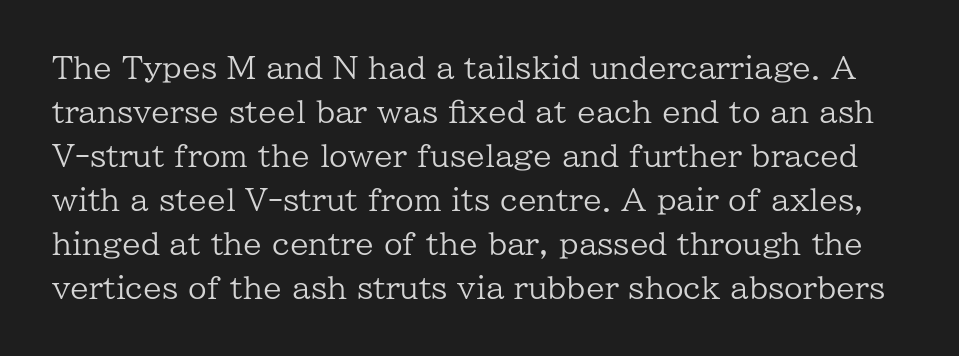
This rendering features lettering with no underline. The letters advance in unequal steps, a hallmark of proportional type. Unlike italic type, these characters show no tilt at all. Typographically, this falls in the serif category.
